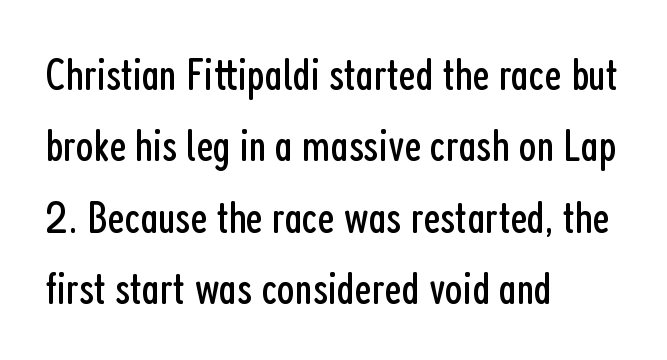
Q: Is the text bold? A: No.
Q: Is the text italic (slanted)? A: No, it is upright.
Q: Is the typeface a serif or a sans-serif typeface? A: Sans-serif.
Q: Is the text underlined? A: No.
Q: How is the paragraph aligned? A: Left-aligned.
Q: Is the spacing between letters normal or unusually wide? A: Normal.
Q: Is the spacing between lines tight, normal or loose? A: Normal.
Q: Width (condensed, normal, or wide)? A: Condensed.
Q: Stroke contrast? A: Low.
Q: x-height? A: Medium.
Q: Monospaced? A: No.
